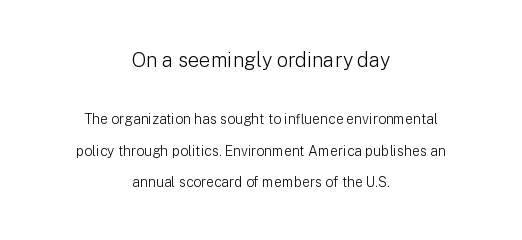
Q: Is the text bold? A: No.
Q: Is the text italic (slanted)? A: No, it is upright.
Q: Is the text underlined? A: No.
Q: How is the paragraph aligned? A: Centered.
Q: Is the spacing between letters normal or unusually wide? A: Normal.
Q: Is the spacing between lines tight, normal or loose? A: Loose.
Q: Which block of text is set in a larger size, the first (top) or the second (bottom)? A: The first (top) one.
